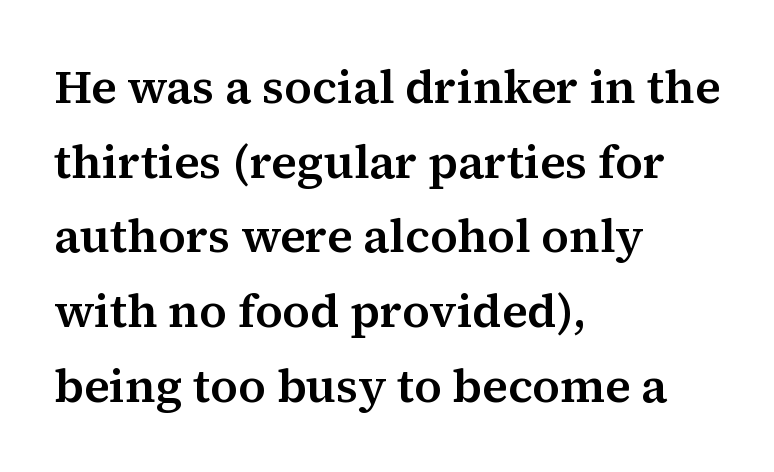
Nope, not italic — everything's standing straight. Is the block centered? No — it sits flush against the left margin. The gaps between neighbouring characters are ordinary and unremarkable. Look at the bottom of the vertical strokes: they flare into serifs here.
